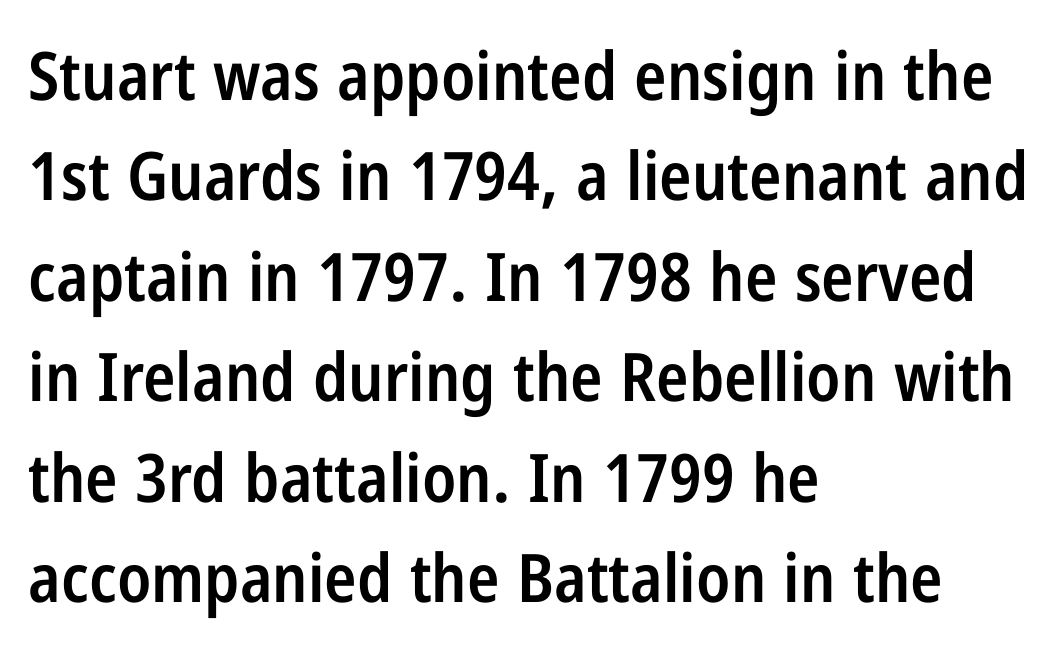
The gap between lines stays unmarked. This sample uses an upright cut, with every glyph sitting square on the baseline. The face used here is rendered with its standard letterfit. Honestly, the row spacing looks completely unremarkable.
